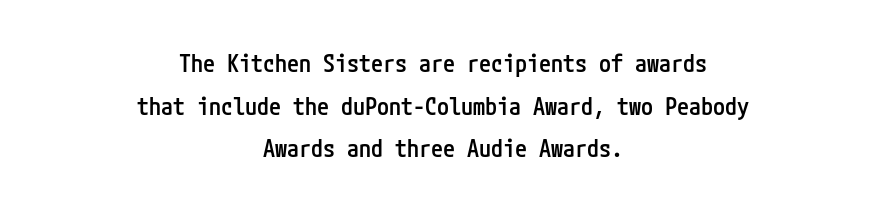
Q: Is the text bold? A: Semi-bold.
Q: Is the text italic (slanted)? A: No, it is upright.
Q: Is the text underlined? A: No.
Q: How is the paragraph aligned? A: Centered.
Q: Is the spacing between letters normal or unusually wide? A: Normal.
